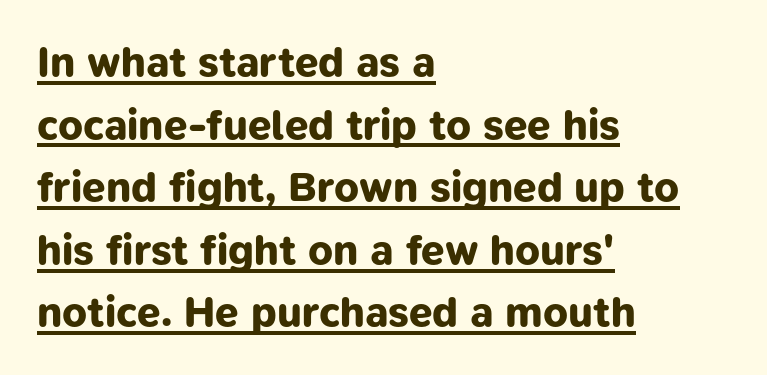
{"serif": "no", "bold": "yes", "weight": "bold", "width": "normal", "stroke_contrast": "low", "x_height": "medium", "monospaced": "no", "underline": "yes", "align": "left", "line_spacing": "normal", "line_spacing_ratio": 1.49, "letter_spacing": "normal", "letter_spacing_em": 0.0, "glyph_px": 42}
